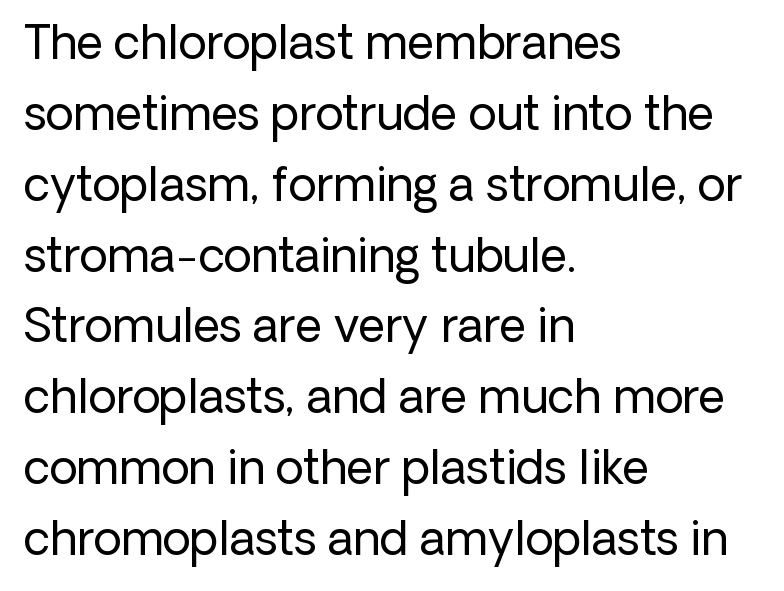
Q: Is the text bold? A: No.
Q: Is the text italic (slanted)? A: No, it is upright.
Q: Is the typeface a serif or a sans-serif typeface? A: Sans-serif.
Q: Is the text underlined? A: No.
Q: How is the paragraph aligned? A: Left-aligned.
Q: Is the spacing between letters normal or unusually wide? A: Normal.
Q: Is the spacing between lines tight, normal or loose? A: Normal.
Q: Width (condensed, normal, or wide)? A: Normal.
Q: Stroke contrast? A: Low.
Q: x-height? A: Medium.
Q: Monospaced? A: No.
